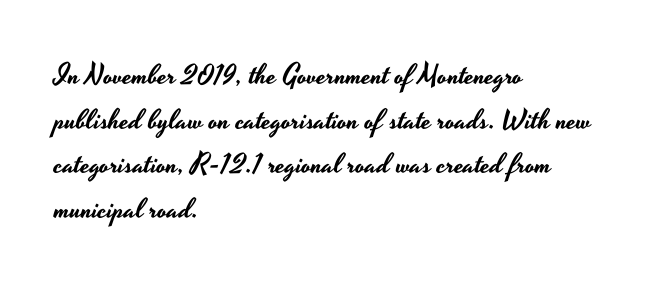
The image shows 28 px wide sans-serif type; set left-aligned, normal line spacing (1.59x), normal letter spacing, not underlined; low stroke contrast and a small x-height.
